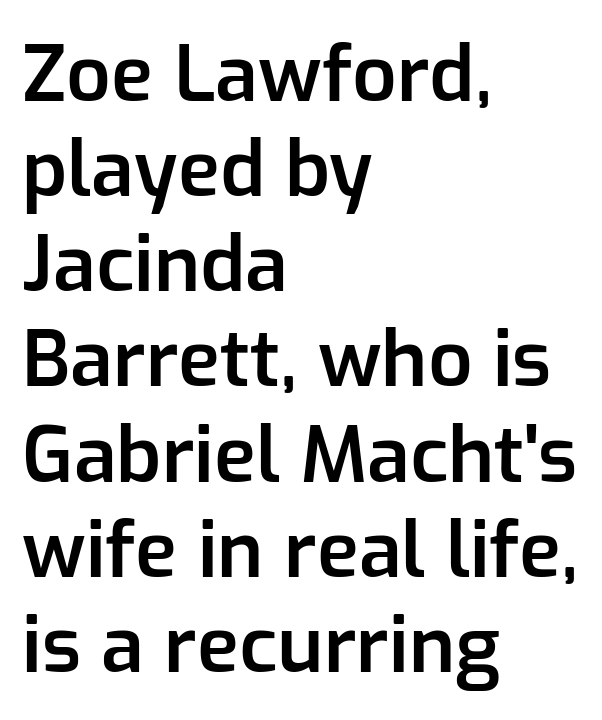
{"serif": "no", "italic": "no", "bold": "semi", "weight": "semibold", "width": "normal", "stroke_contrast": "low", "x_height": "medium", "monospaced": "no", "underline": "no", "align": "left", "line_spacing_ratio": 1.22, "letter_spacing": "normal", "letter_spacing_em": 0.0, "glyph_px": 78}
